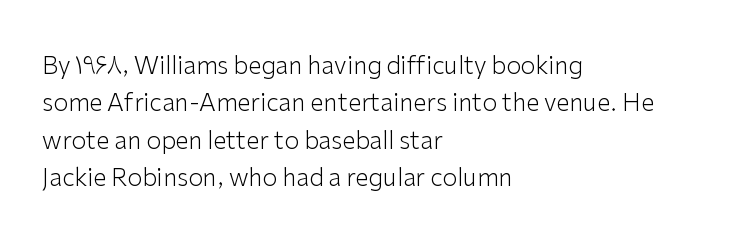
Evenly set lines give the paragraph a standard silhouette. Here the glyphs are tracked normally, forming tight word shapes. Rule under the text: the space is simply empty. Italic? Not at all — the glyphs are vertical. These glyphs show unthickened strokes, regular width or finer.
